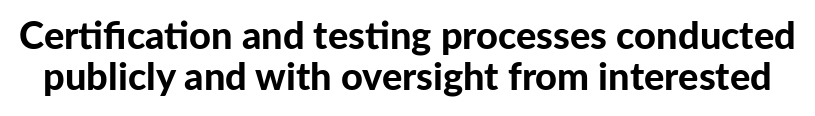
Q: Is the text bold? A: Yes.
Q: Is the text italic (slanted)? A: No, it is upright.
Q: Is the typeface a serif or a sans-serif typeface? A: Sans-serif.
Q: Is the text underlined? A: No.
Q: Is the spacing between letters normal or unusually wide? A: Normal.
Q: Is the spacing between lines tight, normal or loose? A: Tight.
Q: Width (condensed, normal, or wide)? A: Normal.
Q: Stroke contrast? A: Low.
Q: x-height? A: Medium.
Q: Monospaced? A: No.
